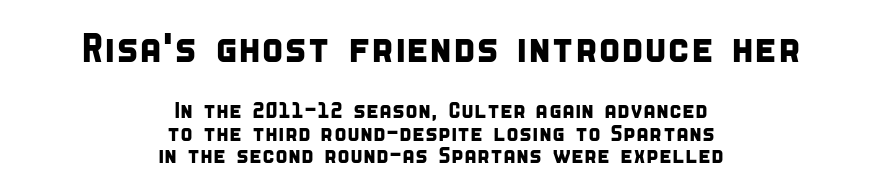
The image shows 41 px condensed sans-serif type; set centered, tight line spacing (0.98x), normal letter spacing, not underlined; the first (top) block is 1.78x larger; low stroke contrast and a large x-height.
